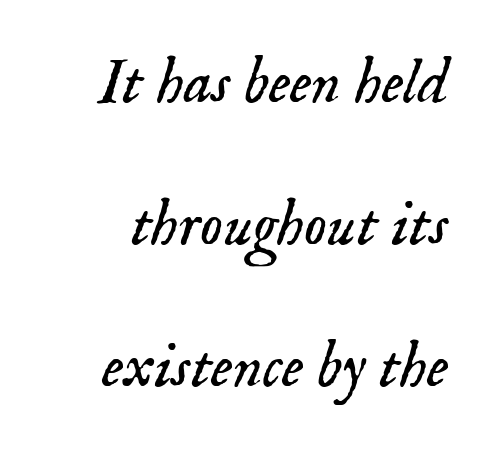
Q: Is the text bold? A: No.
Q: Is the text italic (slanted)? A: Yes, it leans right by about 18 degrees.
Q: Is the typeface a serif or a sans-serif typeface? A: Serif.
Q: Is the text underlined? A: No.
Q: Is the spacing between letters normal or unusually wide? A: Normal.
Q: Is the spacing between lines tight, normal or loose? A: Loose.
Q: Width (condensed, normal, or wide)? A: Normal.
Q: Stroke contrast? A: Low.
Q: x-height? A: Small.
Q: Monospaced? A: No.
